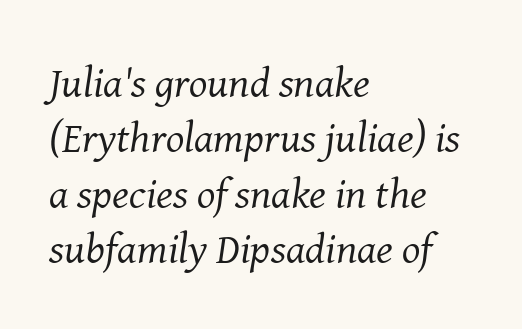
Visually the block forms a straight wall on the left and a jagged coastline on the right. The leading is moderate, giving the passage an even texture. Nothing heavy about these letters — not bold at all. The type is set solid horizontally, with unmodified tracking. Type without underlining.
